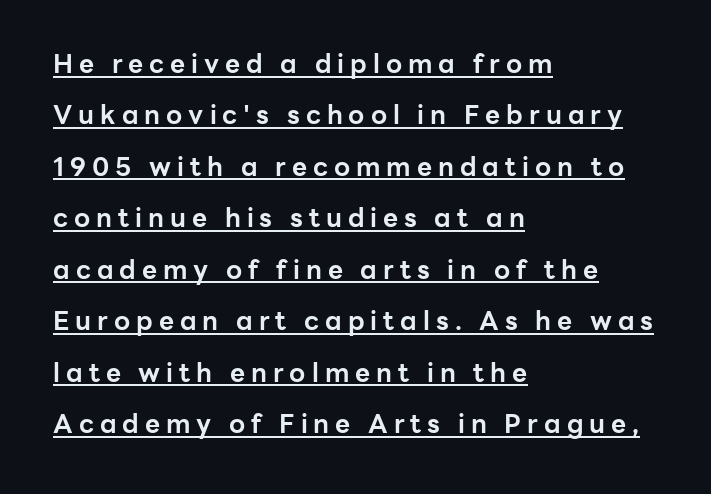
The image shows 26 px bold type, upright; set left-aligned, loose line spacing (1.98x), unusually wide letter spacing (+0.23 em), underlined.
